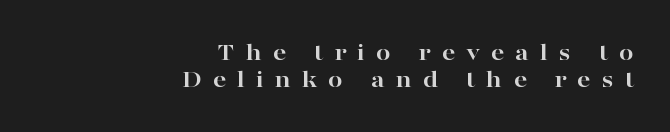
{"italic": "no", "bold": "yes", "underline": "no", "align": "right", "line_spacing": "tight", "line_spacing_ratio": 1.02, "letter_spacing": "wide", "letter_spacing_em": 0.42, "glyph_px": 26}
